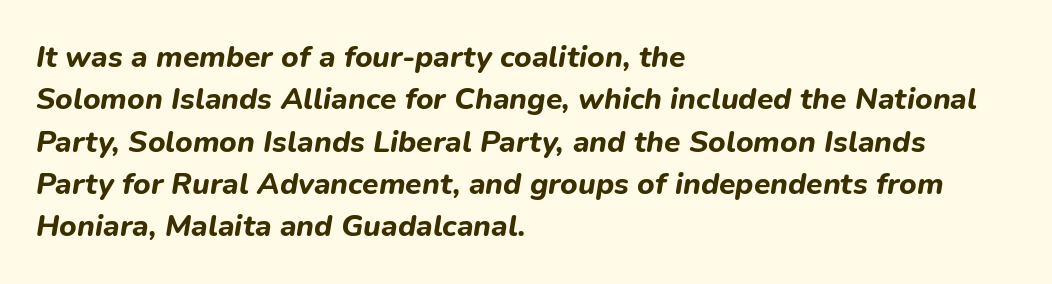
This sample has the flowing, uneven cadence of proportional lettering. Words appear dense and cohesive because spacing is normal. Designer's note — italics engaged. Visually the block forms a straight wall on the left and a jagged coastline on the right.
